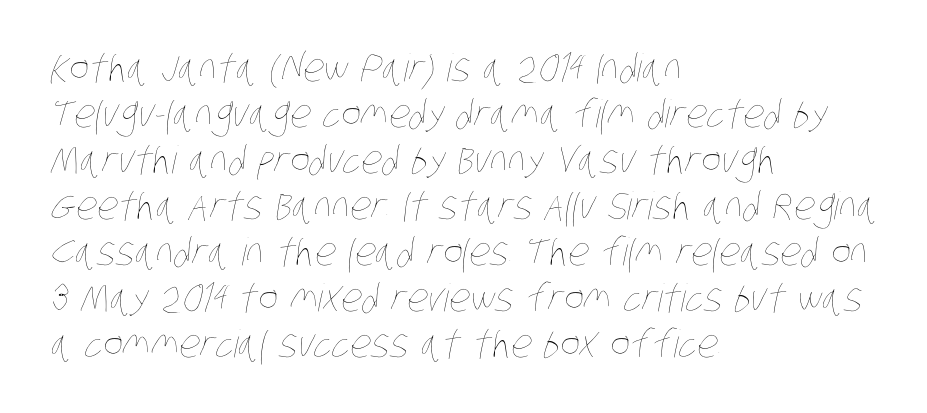
Q: Is the text bold? A: No.
Q: Is the text underlined? A: No.
Q: How is the paragraph aligned? A: Left-aligned.
Q: Is the spacing between letters normal or unusually wide? A: Normal.
Q: Width (condensed, normal, or wide)? A: Condensed.
Q: Stroke contrast? A: Low.
Q: x-height? A: Large.
Q: Monospaced? A: No.
